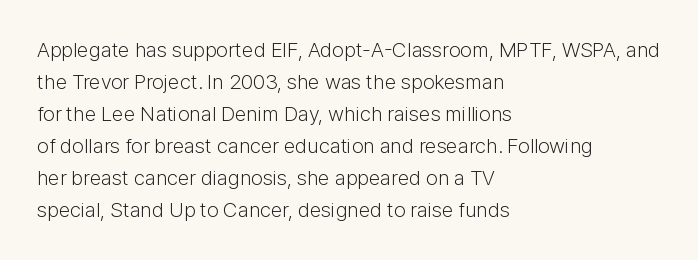
The image shows 21 px text type, upright; set left-aligned, normal line spacing (1.52x), normal letter spacing, not underlined.
